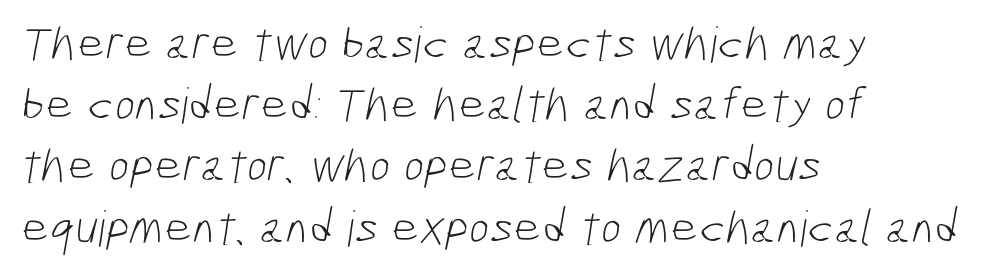
The image shows 49 px light, condensed sans-serif type; set left-aligned, normal line spacing (1.25x), normal letter spacing, not underlined; low stroke contrast and a medium x-height.
